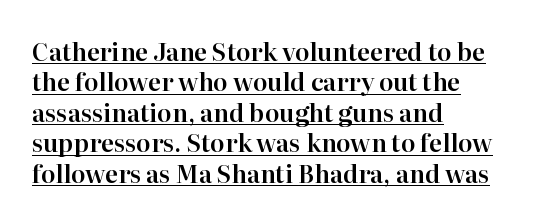
Q: Is the text italic (slanted)? A: No, it is upright.
Q: Is the text underlined? A: Yes.
Q: How is the paragraph aligned? A: Left-aligned.
Q: Is the spacing between letters normal or unusually wide? A: Normal.
Q: Is the spacing between lines tight, normal or loose? A: Normal.
